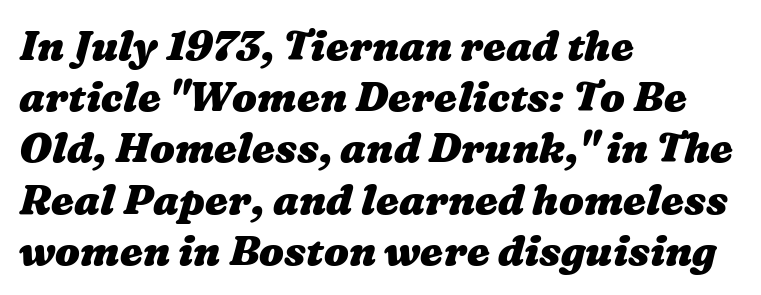
Bold? Absolutely — the strokes are thick and heavy. How would I describe the line gaps? Plain and ordinary. Look at the tracking — it's just the regular setting, nothing added. Decoration check: the copy has no underline. Each line starts at the same left margin while the right side varies. These lines are rendered in a variable-pitch font.
